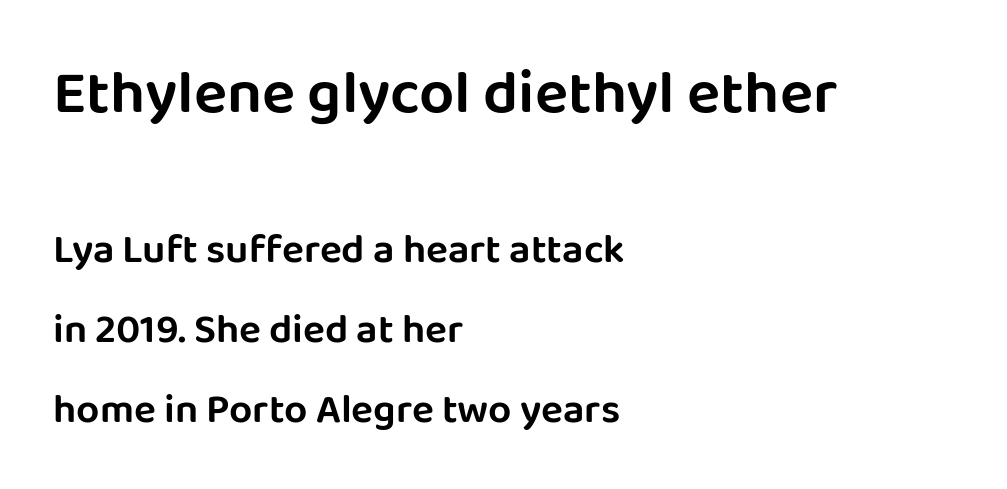
{"serif": "no", "italic": "no", "width": "normal", "stroke_contrast": "low", "x_height": "large", "monospaced": "no", "underline": "no", "align": "left", "line_spacing": "loose", "line_spacing_ratio": 1.95, "letter_spacing": "normal", "letter_spacing_em": 0.0, "larger_block": "first", "size_ratio": 1.51, "glyph_px": 62}
